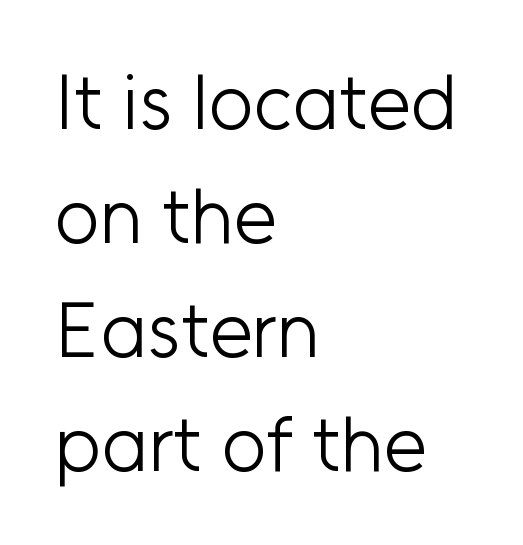
Q: Is the text bold? A: No.
Q: Is the text italic (slanted)? A: No, it is upright.
Q: Is the typeface a serif or a sans-serif typeface? A: Sans-serif.
Q: Is the text underlined? A: No.
Q: How is the paragraph aligned? A: Left-aligned.
Q: Is the spacing between letters normal or unusually wide? A: Normal.
Q: Is the spacing between lines tight, normal or loose? A: Normal.
Q: Width (condensed, normal, or wide)? A: Normal.
Q: Stroke contrast? A: Low.
Q: x-height? A: Medium.
Q: Monospaced? A: No.
